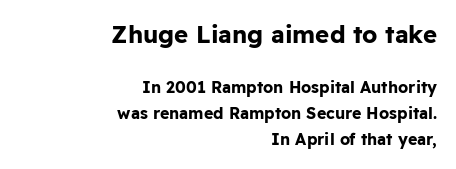
The zone under the glyphs is completely vacant. The composition opens big and finishes small. The rendering uses a moderate line-height, typical for paragraphs. This rendering uses right alignment, leaving the left contour irregular.
